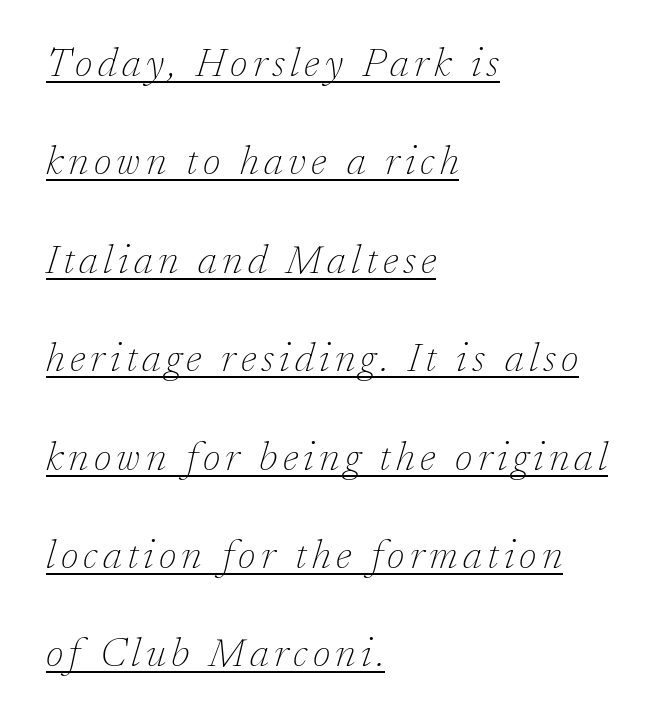
Q: Is the text bold? A: No.
Q: Is the text italic (slanted)? A: Yes, it leans right by about 17 degrees.
Q: Is the typeface a serif or a sans-serif typeface? A: Serif.
Q: Is the text underlined? A: Yes.
Q: How is the paragraph aligned? A: Left-aligned.
Q: Is the spacing between lines tight, normal or loose? A: Loose.
Q: Width (condensed, normal, or wide)? A: Normal.
Q: Stroke contrast? A: Low.
Q: x-height? A: Medium.
Q: Monospaced? A: No.
